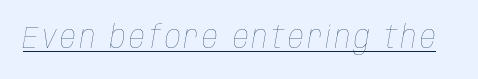
Q: Is the text bold? A: No.
Q: Is the text italic (slanted)? A: Yes, it leans right by about 10 degrees.
Q: Is the text underlined? A: Yes.
Q: Width (condensed, normal, or wide)? A: Condensed.
Q: Stroke contrast? A: Low.
Q: x-height? A: Large.
Q: Monospaced? A: No.
